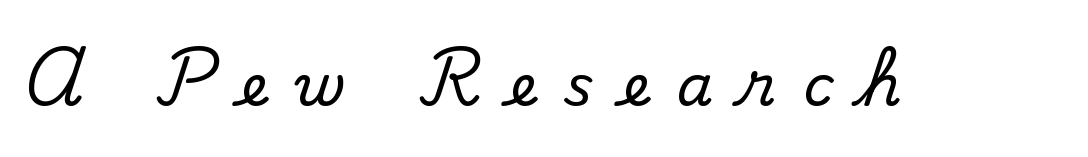
Q: Is the text italic (slanted)? A: Yes.
Q: Is the text underlined? A: No.
Q: Is the spacing between letters normal or unusually wide? A: Unusually wide.
Q: Width (condensed, normal, or wide)? A: Normal.
Q: Stroke contrast? A: Medium.
Q: x-height? A: Small.
Q: Monospaced? A: No.
